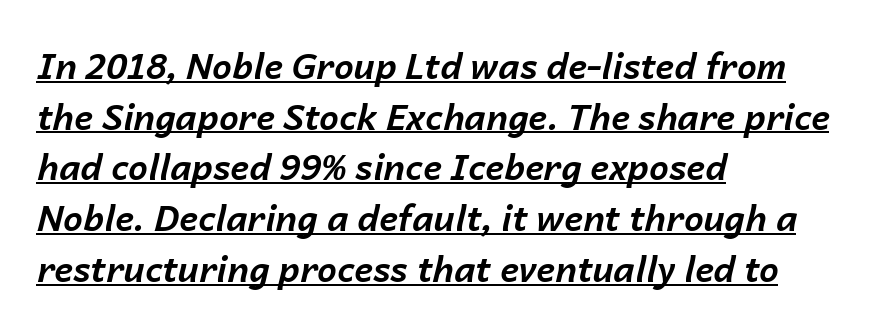
The line texture is even and compact thanks to regular tracking. These lines are set flush left with a ragged right edge. It's the slanting kind of type. Typographic density is high because the face is bold.
